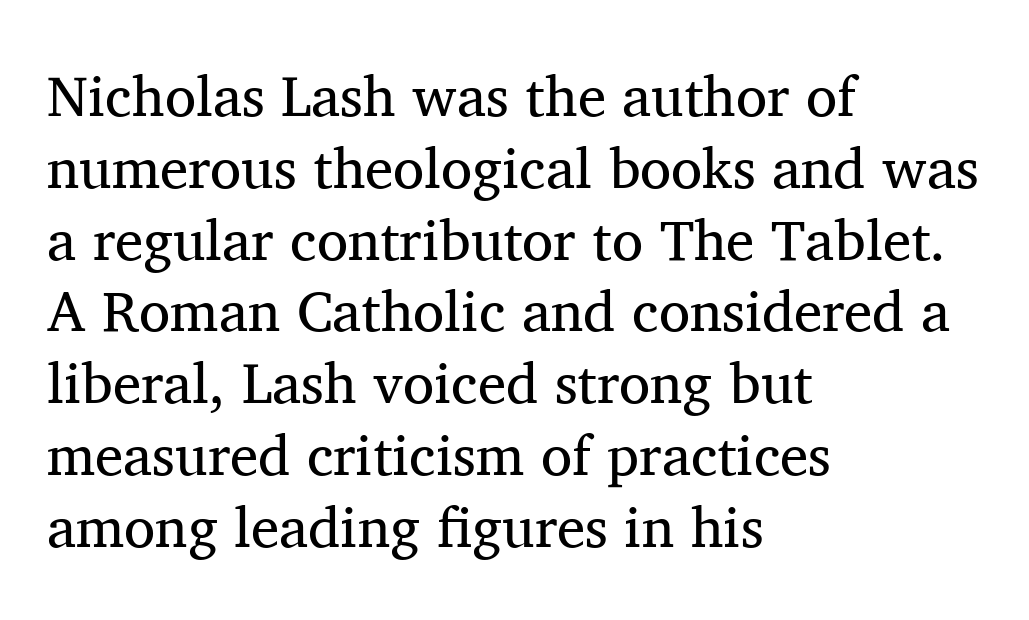
The image shows 57 px regular-weight serif type, upright; set left-aligned, normal line spacing (1.26x), normal letter spacing, not underlined; medium stroke contrast and a medium x-height.
